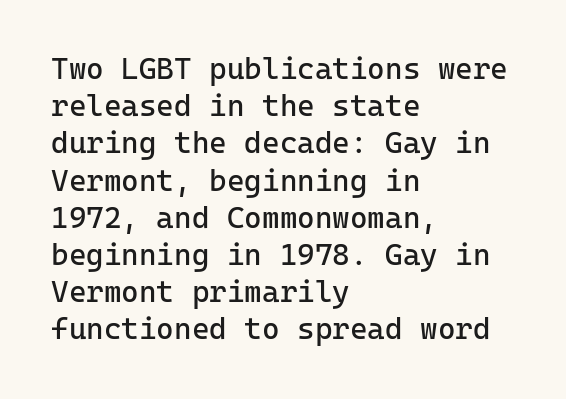
{"serif": "no", "italic": "no", "bold": "no", "weight": "regular", "width": "normal", "stroke_contrast": "low", "x_height": "medium", "monospaced": "yes", "underline": "no", "align": "left", "line_spacing_ratio": 1.24, "letter_spacing": "normal", "letter_spacing_em": 0.0, "glyph_px": 30}
